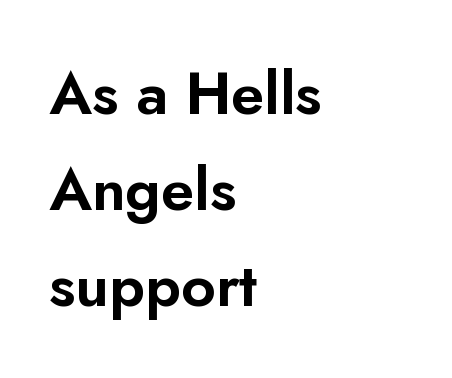
Q: Is the text italic (slanted)? A: No, it is upright.
Q: Is the typeface a serif or a sans-serif typeface? A: Sans-serif.
Q: Is the text underlined? A: No.
Q: How is the paragraph aligned? A: Left-aligned.
Q: Is the spacing between letters normal or unusually wide? A: Normal.
Q: Is the spacing between lines tight, normal or loose? A: Normal.
Q: Width (condensed, normal, or wide)? A: Normal.
Q: Stroke contrast? A: Low.
Q: x-height? A: Small.
Q: Monospaced? A: No.
